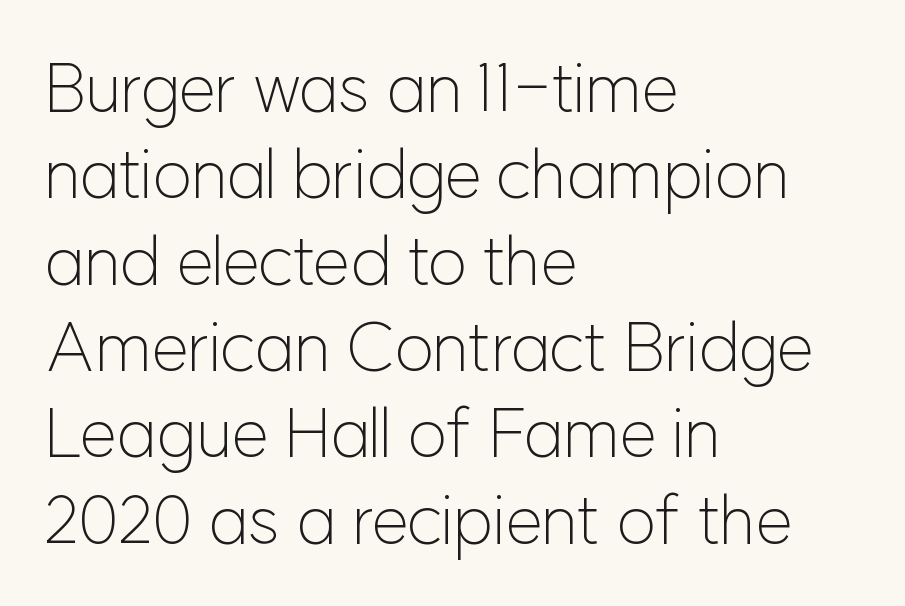
Q: Is the text bold? A: No.
Q: Is the text italic (slanted)? A: No, it is upright.
Q: Is the typeface a serif or a sans-serif typeface? A: Sans-serif.
Q: Is the text underlined? A: No.
Q: How is the paragraph aligned? A: Left-aligned.
Q: Is the spacing between letters normal or unusually wide? A: Normal.
Q: Is the spacing between lines tight, normal or loose? A: Normal.
Q: Width (condensed, normal, or wide)? A: Normal.
Q: Stroke contrast? A: Low.
Q: x-height? A: Medium.
Q: Monospaced? A: No.
